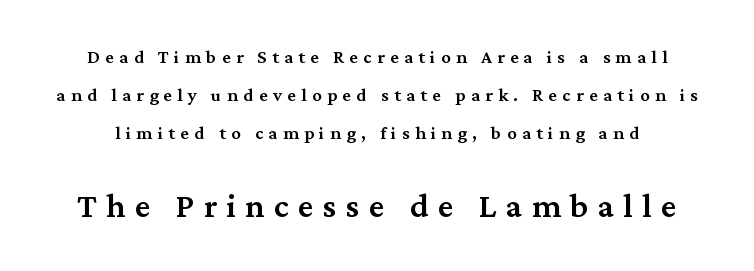
Type without underlining. The lines are spread far apart with generous leading. Scale increases going downward across the two blocks. Upright lettering throughout.
